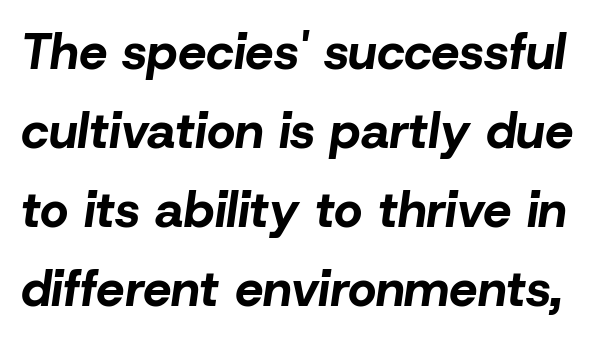
The image shows 50 px bold type, italic (leaning right); set normal line spacing (1.58x), normal letter spacing, not underlined; low stroke contrast and a medium x-height.
